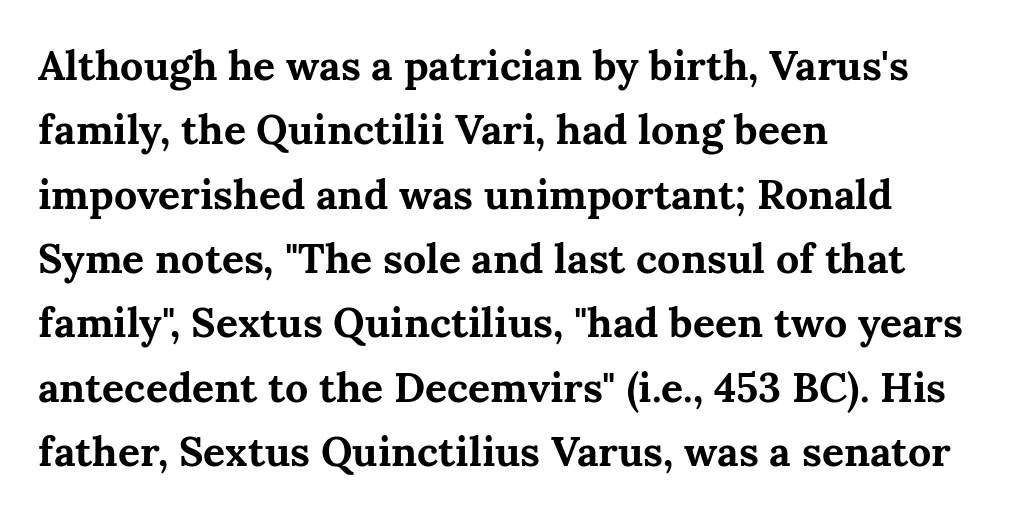
The image shows 41 px bold serif type, upright; set left-aligned, normal line spacing (1.57x), normal letter spacing, not underlined; medium stroke contrast and a medium x-height.
